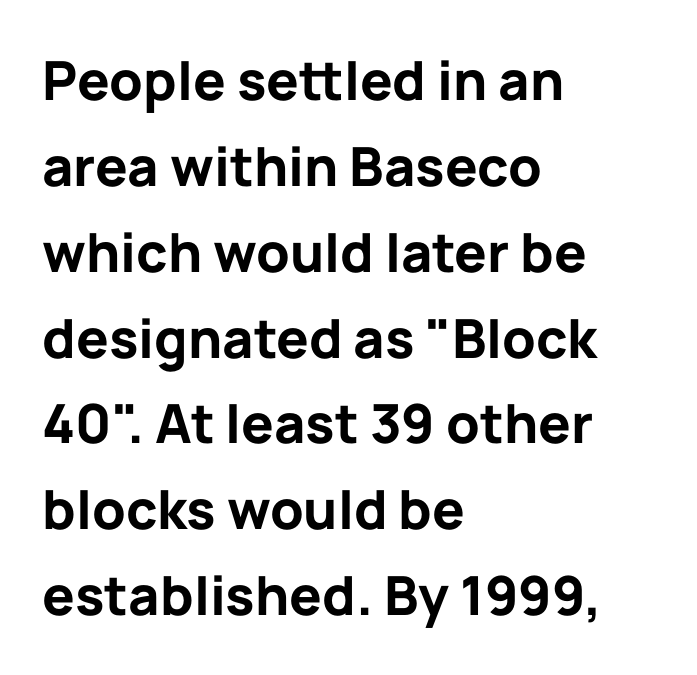
{"serif": "no", "italic": "no", "bold": "yes", "weight": "bold", "width": "normal", "stroke_contrast": "low", "x_height": "medium", "monospaced": "no", "underline": "no", "align": "left", "line_spacing": "normal", "line_spacing_ratio": 1.59, "letter_spacing": "normal", "letter_spacing_em": 0.0, "glyph_px": 54}
